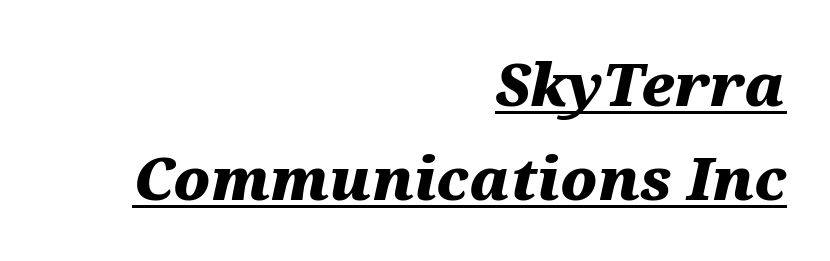
{"italic": "yes", "lean": "right", "slant_degrees": 12, "bold": "yes", "weight": "heavy", "width": "wide", "stroke_contrast": "medium", "x_height": "medium", "monospaced": "no", "underline": "yes", "align": "right", "line_spacing": "normal", "line_spacing_ratio": 1.62, "letter_spacing": "normal", "letter_spacing_em": 0.0, "glyph_px": 58}
